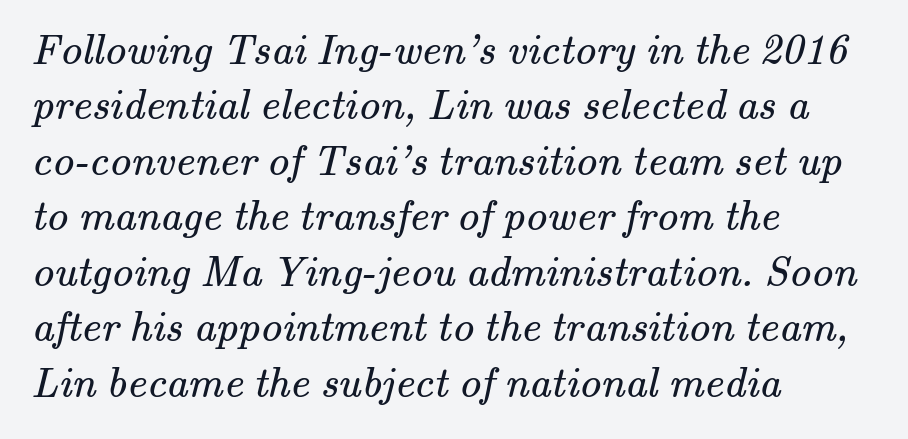
The image shows 43 px regular-weight serif type; set left-aligned, normal line spacing (1.29x), normal letter spacing, not underlined; medium stroke contrast and a small x-height.
